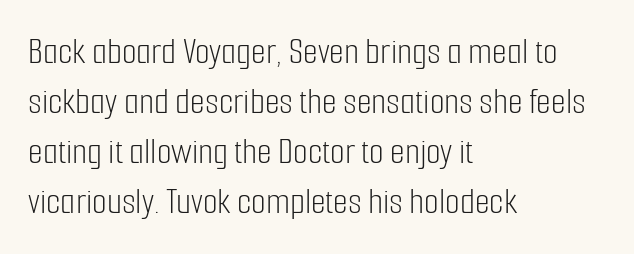
One-word summary of the alignment: left. Does the leading feel generous? No, just average. Nobody drew a line under any word here. Spacing verdict: proportional, widths tailored to each character. What kind of face is this? One without serifs — a sans.
